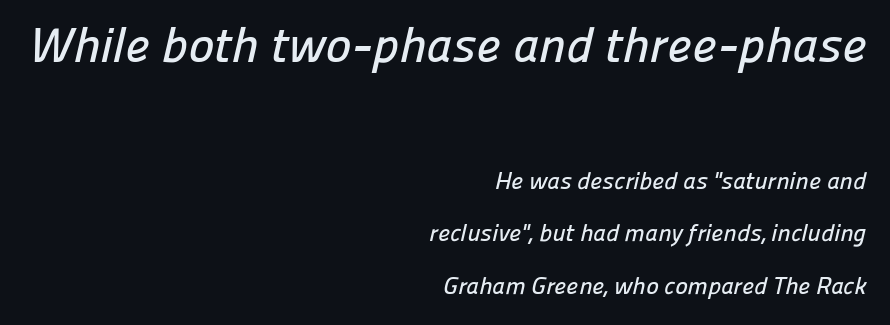
Q: Is the typeface a serif or a sans-serif typeface? A: Sans-serif.
Q: Is the text underlined? A: No.
Q: How is the paragraph aligned? A: Right-aligned.
Q: Is the spacing between letters normal or unusually wide? A: Normal.
Q: Is the spacing between lines tight, normal or loose? A: Loose.
Q: Which block of text is set in a larger size, the first (top) or the second (bottom)? A: The first (top) one.
Q: Width (condensed, normal, or wide)? A: Normal.
Q: Stroke contrast? A: Low.
Q: x-height? A: Medium.
Q: Monospaced? A: No.
